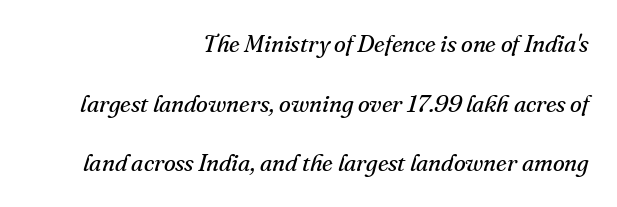
Weight: not bold — regular or lighter. Designer's note — italics engaged. Alignment: flush right. Horizontal bands of white between lines are thick stripes. The letters sit at their default tracking, neither squeezed nor spread.
